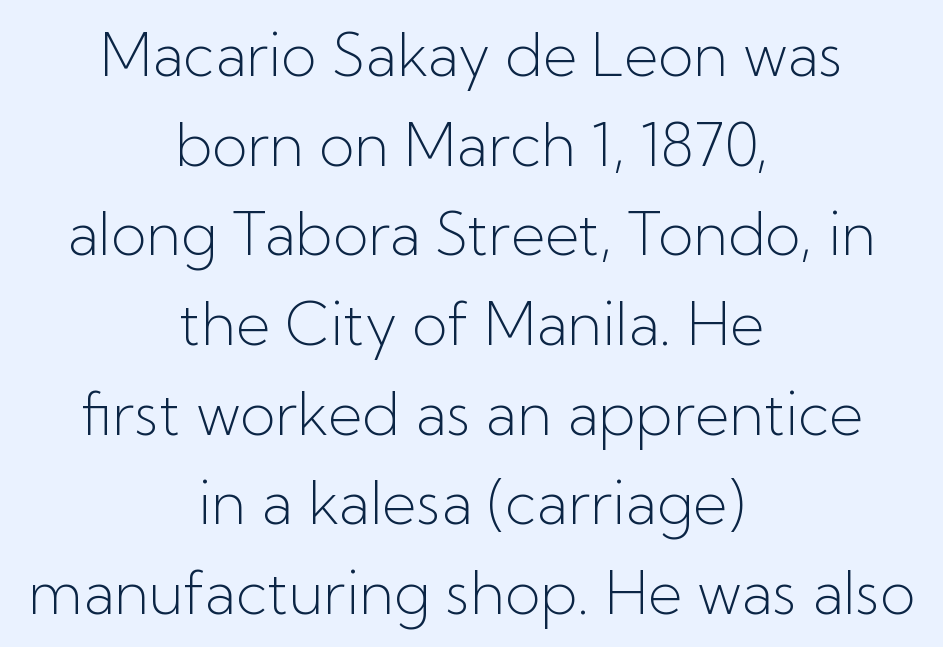
The image shows 59 px light sans-serif type, upright; set centered, normal line spacing (1.52x), normal letter spacing, not underlined; low stroke contrast and a medium x-height.
